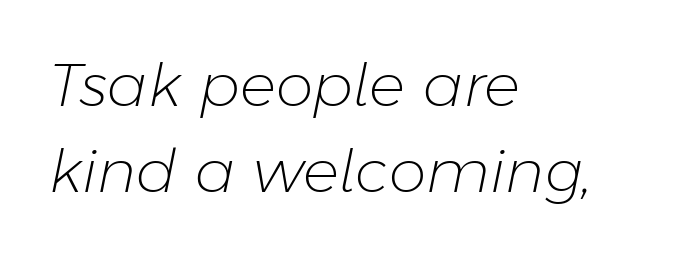
Is the type slanted? Yes — the strokes lean at a clear angle. One-word summary of the alignment: left. The passage shown stacks its lines at a standard gap. Beneath every word, the page is bare. Think of a printed novel: that variable character pitch is what you see here. This reads as an unemphasized weight, regular at the heaviest.
